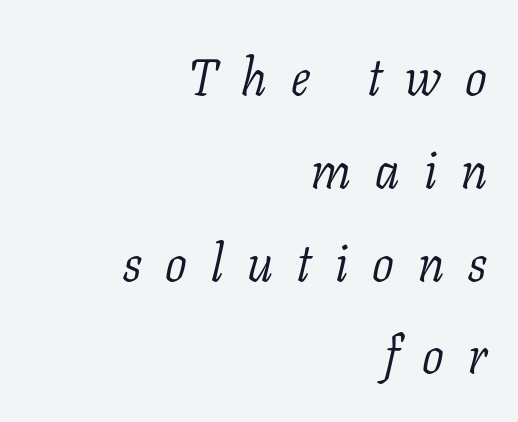
The image shows 51 px light serif type, italic (leaning right); set right-aligned, line spacing 1.82x, unusually wide letter spacing (+0.47 em), not underlined; low stroke contrast and a medium x-height.
